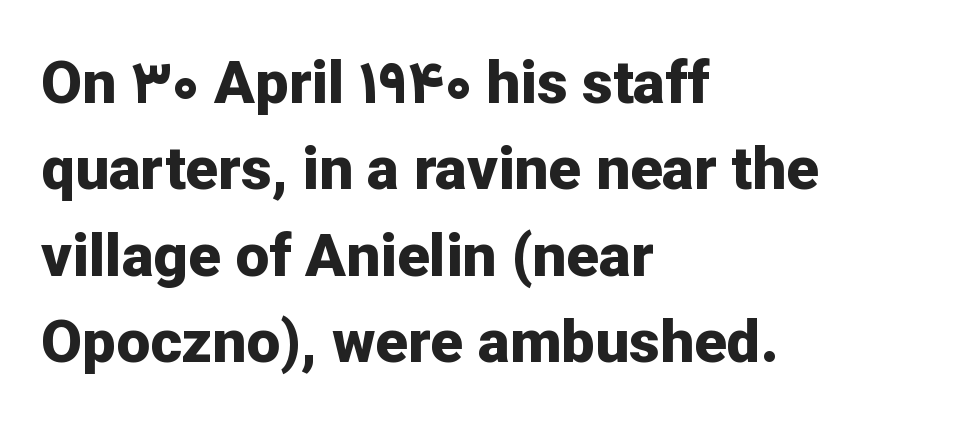
{"serif": "no", "italic": "no", "bold": "yes", "weight": "bold", "width": "normal", "stroke_contrast": "low", "x_height": "medium", "monospaced": "no", "underline": "no", "align": "left", "line_spacing": "normal", "line_spacing_ratio": 1.44, "letter_spacing": "normal", "letter_spacing_em": 0.0, "glyph_px": 60}
